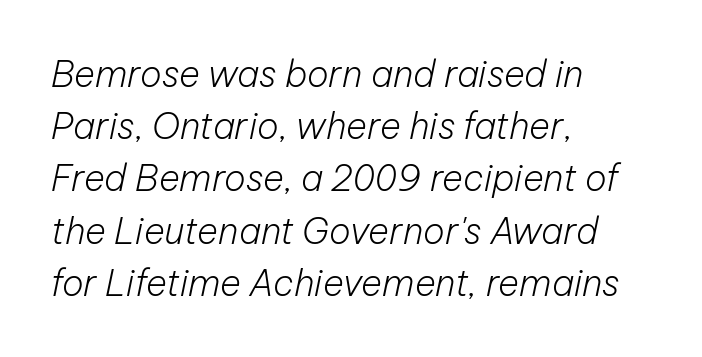
Tall strokes in this sample are angled rather than plumb. Varying glyph widths throughout — classic text-font behaviour. A classic flush-left, rag-right setting is used for this passage. Reading down the column, the eye jumps a familiar distance to each next line.
